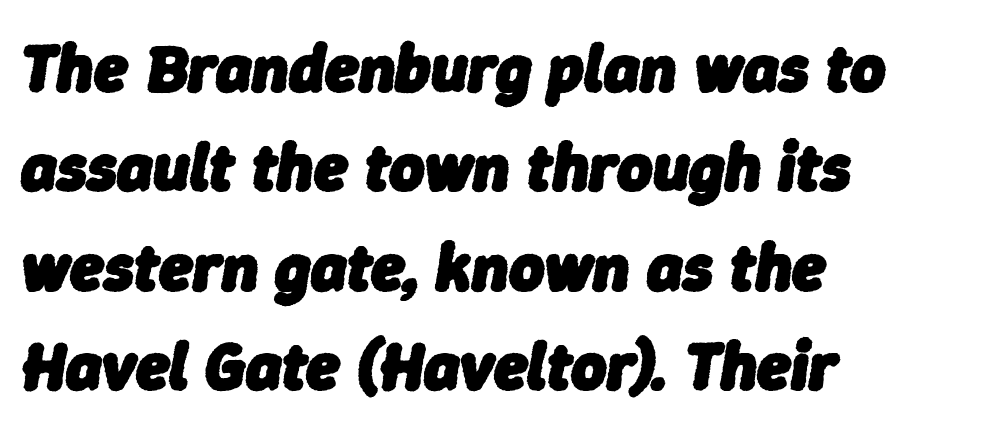
Q: Is the text bold? A: Yes.
Q: Is the text italic (slanted)? A: Yes, it leans right by about 9 degrees.
Q: Is the text underlined? A: No.
Q: How is the paragraph aligned? A: Left-aligned.
Q: Is the spacing between letters normal or unusually wide? A: Normal.
Q: Is the spacing between lines tight, normal or loose? A: Normal.
Q: Width (condensed, normal, or wide)? A: Normal.
Q: Stroke contrast? A: Low.
Q: x-height? A: Medium.
Q: Monospaced? A: No.
